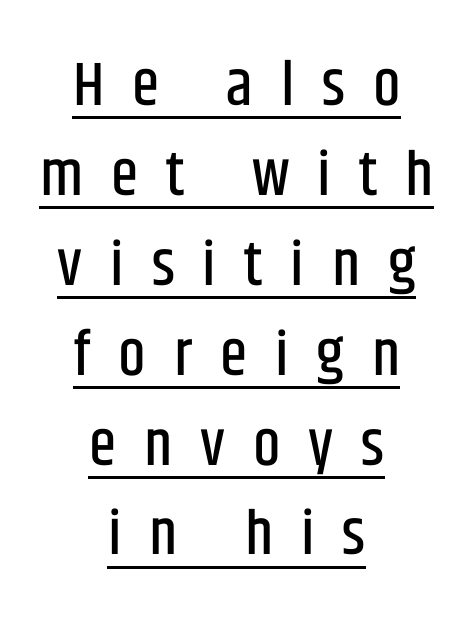
The image shows 62 px condensed sans-serif type, upright; set centered, normal line spacing (1.45x), unusually wide letter spacing (+0.45 em), underlined; low stroke contrast and a large x-height.
